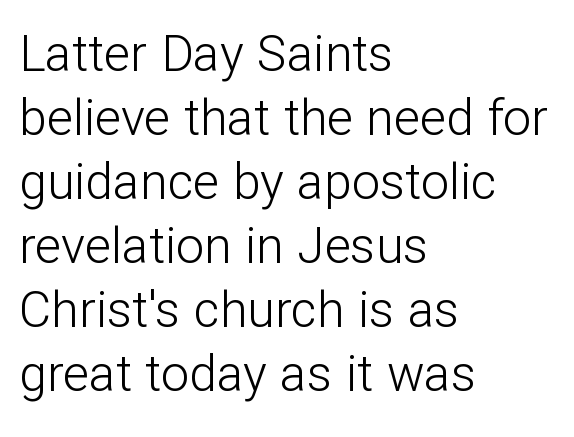
Notice how the passage keeps a crisp vertical edge on the left only. The type sits square on the baseline with zero lean. Type style note: lacks serifs. The baseline area is clear. A light-to-regular cut is what we see here.
